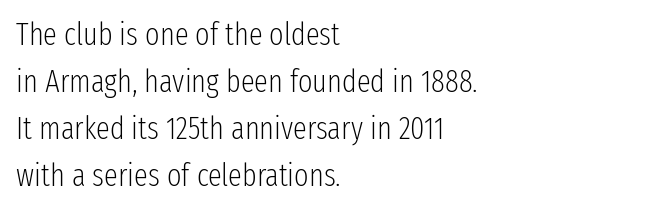
{"serif": "no", "italic": "no", "bold": "no", "weight": "light", "width": "condensed", "stroke_contrast": "low", "x_height": "medium", "monospaced": "no", "underline": "no", "align": "left", "line_spacing": "normal", "line_spacing_ratio": 1.52, "letter_spacing": "normal", "letter_spacing_em": 0.0, "glyph_px": 31}
